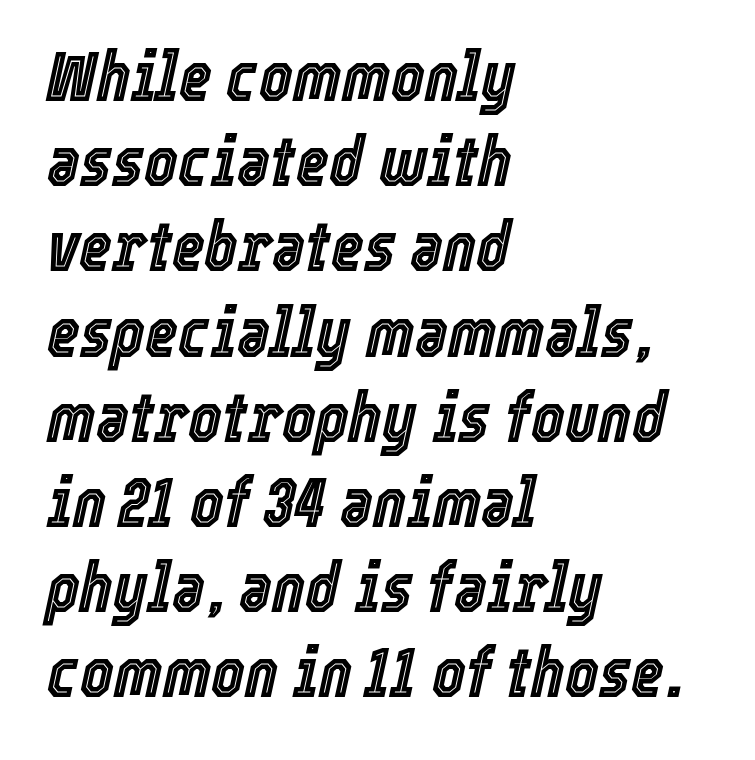
{"italic": "yes", "lean": "right", "slant_degrees": 12, "width": "condensed", "x_height": "medium", "monospaced": "no", "underline": "no", "align": "left", "line_spacing_ratio": 1.2, "letter_spacing": "normal", "letter_spacing_em": 0.0, "glyph_px": 71}
